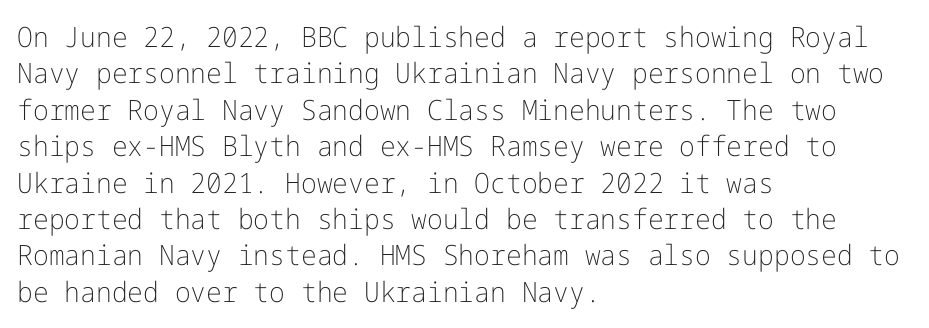
The image shows 28 px light sans-serif type, upright; set left-aligned, normal line spacing (1.3x), normal letter spacing, not underlined; low stroke contrast and a medium x-height.
